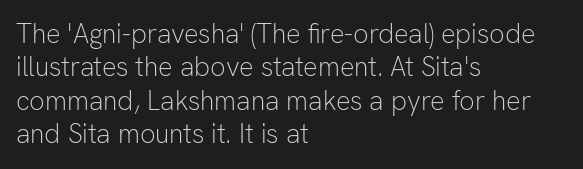
Q: Is the text bold? A: No.
Q: Is the text italic (slanted)? A: No, it is upright.
Q: Is the text underlined? A: No.
Q: How is the paragraph aligned? A: Left-aligned.
Q: Is the spacing between letters normal or unusually wide? A: Normal.
